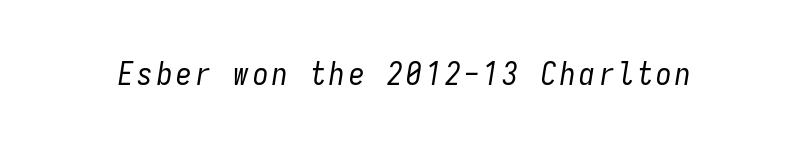
Q: Is the text bold? A: No.
Q: Is the text italic (slanted)? A: Yes, it leans right by about 9 degrees.
Q: Is the text underlined? A: No.
Q: Width (condensed, normal, or wide)? A: Condensed.
Q: Stroke contrast? A: Low.
Q: x-height? A: Medium.
Q: Monospaced? A: Yes.
